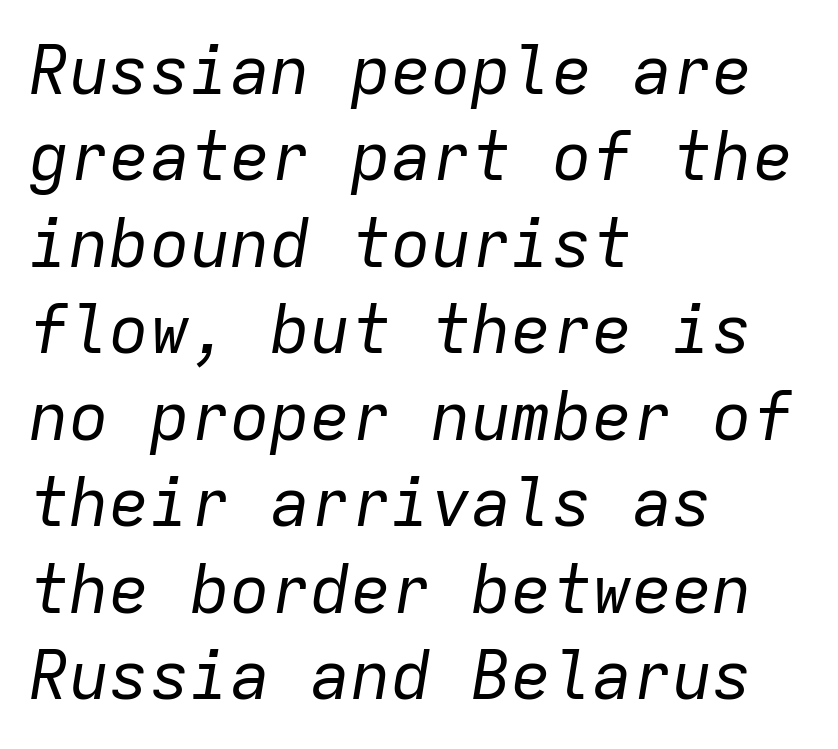
Every character sits at an angle, as italics do. Teacher's note: observe the even left margin — that is flush-left alignment. Weight: regular or lighter. Fixed-width glyphs throughout — classic coding-font behaviour.
